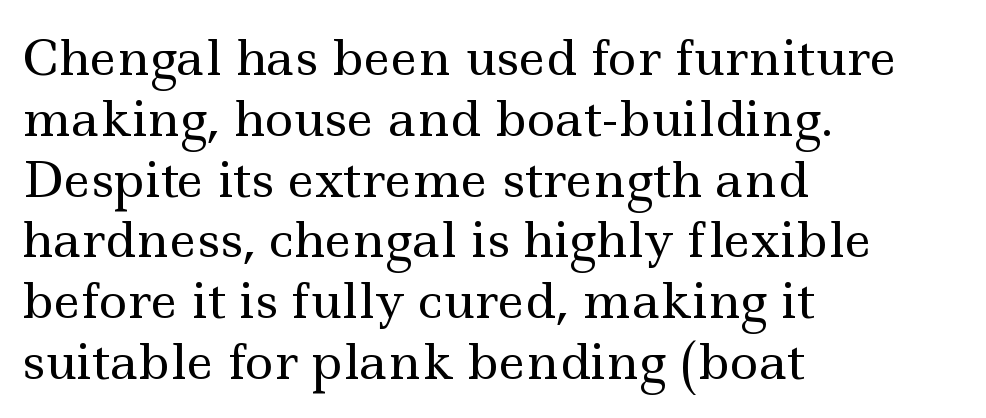
Q: Is the text bold? A: No.
Q: Is the text italic (slanted)? A: No, it is upright.
Q: Is the typeface a serif or a sans-serif typeface? A: Serif.
Q: Is the text underlined? A: No.
Q: How is the paragraph aligned? A: Left-aligned.
Q: Is the spacing between letters normal or unusually wide? A: Normal.
Q: Width (condensed, normal, or wide)? A: Wide.
Q: x-height? A: Small.
Q: Monospaced? A: No.
